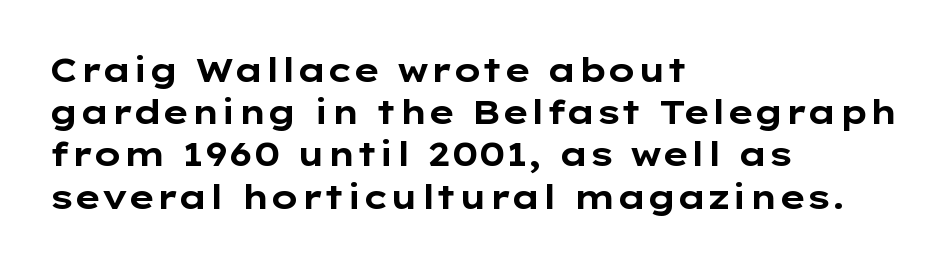
The image shows 33 px bold, wide sans-serif type, upright; set left-aligned, normal line spacing (1.28x), normal letter spacing, not underlined; low stroke contrast and a medium x-height.
